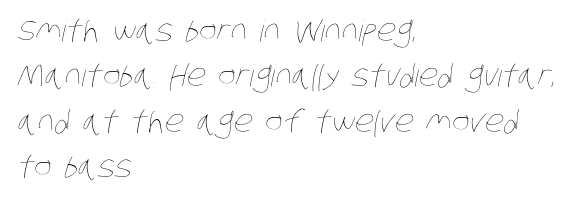
The image shows 30 px thin, condensed type; set left-aligned, normal line spacing (1.51x), normal letter spacing, not underlined; low stroke contrast and a large x-height.
